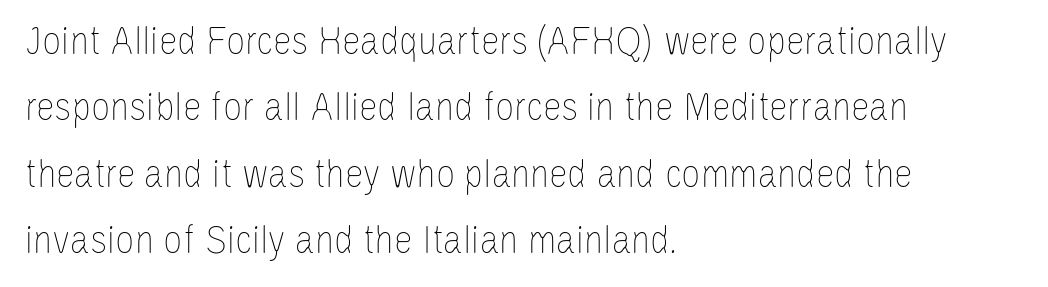
{"italic": "no", "bold": "no", "weight": "thin", "width": "condensed", "stroke_contrast": "low", "x_height": "large", "monospaced": "no", "underline": "no", "align": "left", "line_spacing": "normal", "line_spacing_ratio": 1.58, "letter_spacing": "normal", "letter_spacing_em": 0.0, "glyph_px": 42}
